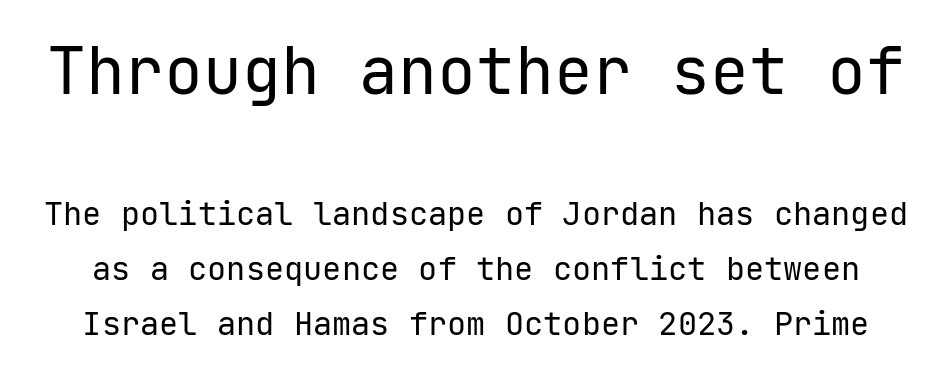
Q: Is the text bold? A: No.
Q: Is the text italic (slanted)? A: No, it is upright.
Q: Is the typeface a serif or a sans-serif typeface? A: Sans-serif.
Q: Is the text underlined? A: No.
Q: Is the spacing between letters normal or unusually wide? A: Normal.
Q: Which block of text is set in a larger size, the first (top) or the second (bottom)? A: The first (top) one.
Q: Width (condensed, normal, or wide)? A: Normal.
Q: Stroke contrast? A: Low.
Q: x-height? A: Medium.
Q: Monospaced? A: Yes.
